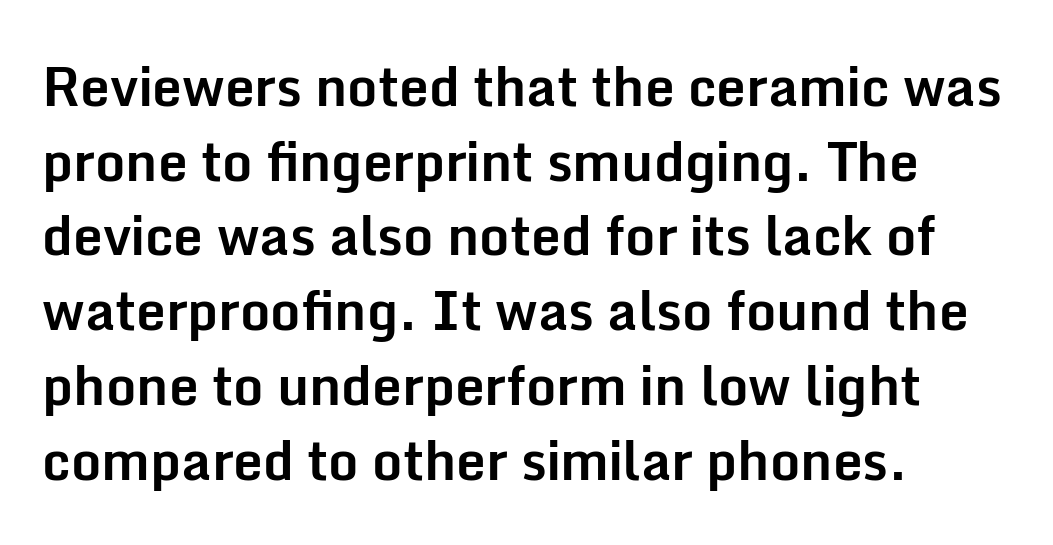
The passage shown has conventional tracking throughout. The letters carry no serifs — their stems end cleanly without finishing strokes. A normal amount of white space separates one row of letters from the next. Notice how the stems are strictly vertical — no italics here. The strokes are fattened all the way to bold. Check the space under the baseline: it is left empty.
